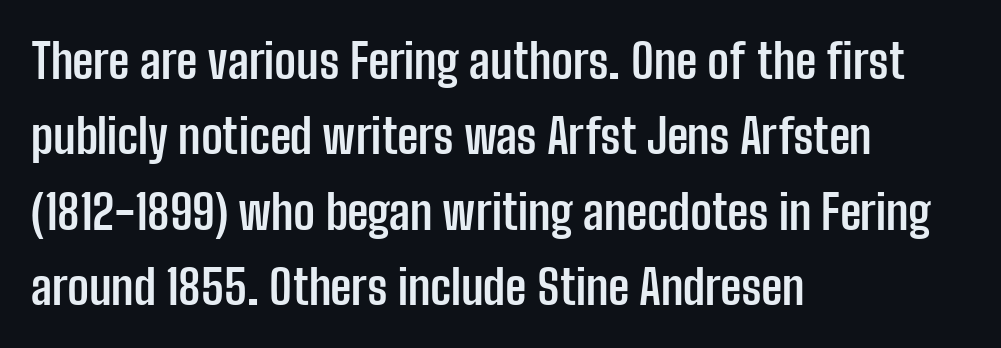
{"serif": "no", "italic": "no", "bold": "yes", "weight": "semibold", "width": "condensed", "stroke_contrast": "low", "x_height": "medium", "monospaced": "no", "underline": "no", "align": "left", "line_spacing": "normal", "line_spacing_ratio": 1.57, "letter_spacing": "normal", "letter_spacing_em": 0.0, "glyph_px": 48}
